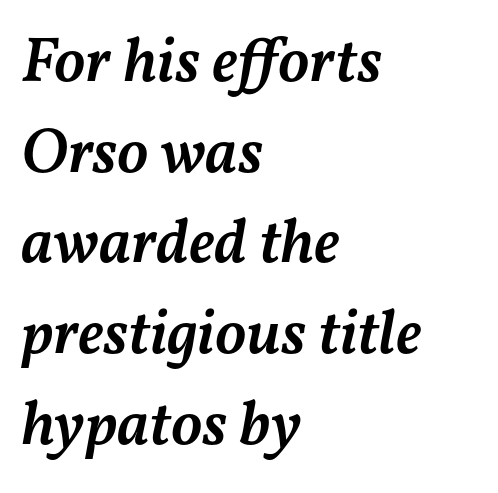
The image shows 63 px semibold type, italic (leaning right); set left-aligned, normal line spacing (1.44x), normal letter spacing, not underlined; medium stroke contrast and a medium x-height.
